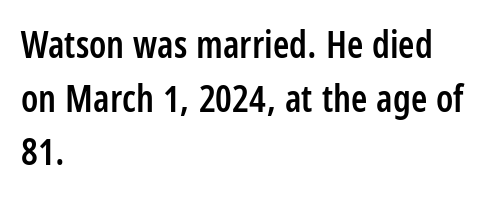
Underline: absent. A sans-serif font was chosen for this passage. Upright lettering throughout. Each line starts at the same left margin while the right side varies. Is the letter spacing exaggerated? No — it looks like the ordinary default. One glance says typical: line gaps are just what's usual.
